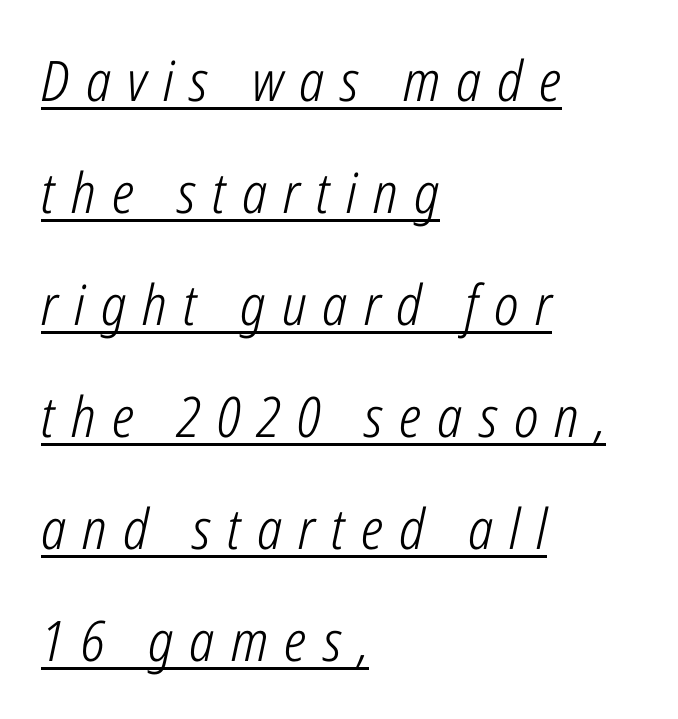
The image shows 56 px light, condensed type, italic (leaning right); set left-aligned, loose line spacing (2.0x), unusually wide letter spacing (+0.29 em), underlined; low stroke contrast and a medium x-height.
